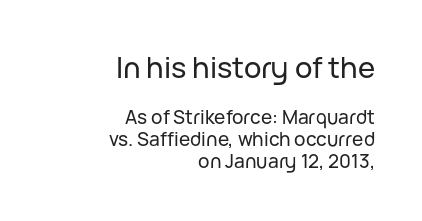
The image shows 29 px sans-serif type, upright; set right-aligned, tight line spacing (1.14x), normal letter spacing, not underlined; the first (top) block is 1.53x larger; low stroke contrast and a medium x-height.
